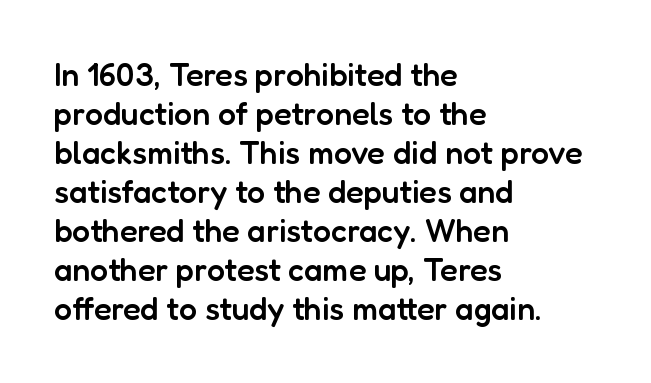
The image shows 32 px semibold sans-serif type, upright; set left-aligned, line spacing 1.22x, normal letter spacing, not underlined; low stroke contrast and a medium x-height.
